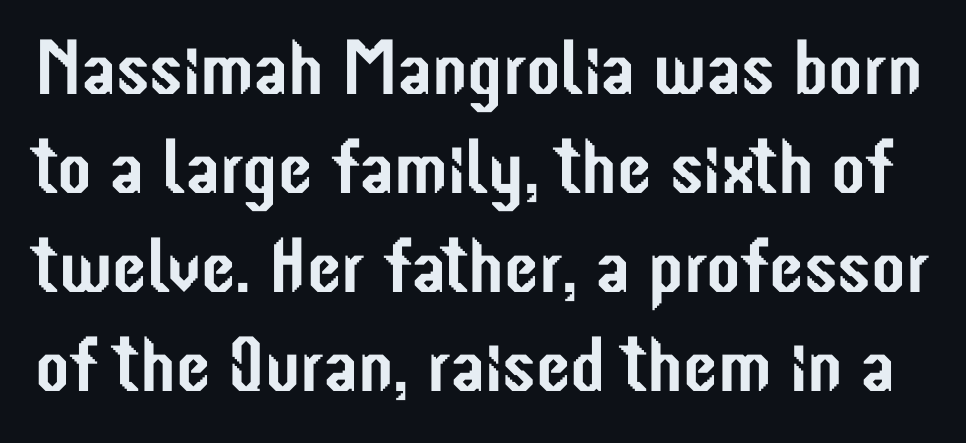
The image shows 78 px condensed sans-serif type, upright; set normal line spacing (1.27x), normal letter spacing, not underlined; low stroke contrast and a medium x-height.
